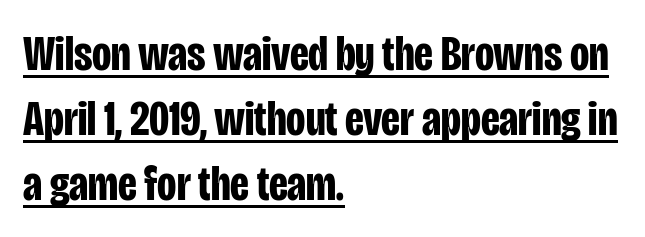
The leading is moderate, giving the passage an even texture. What kind of face is this? One without serifs — a sans. Plenty of ink on the page — the face is bold. The setting favours the left margin, as ordinary paragraphs usually do.
